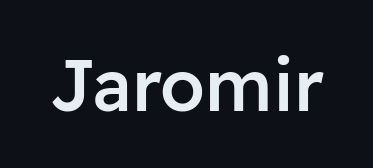
The lettering holds an erect, upright posture throughout. Check under the words: just untouched page. Observe the absence of serifs on each vertical stroke in this sample. Firm but not heavy-handed strokes: this text is semibold. Observe the ordinary spacing: letters are neighbours, not strangers. Each letter keeps its own natural width here, so spacing adapts to shape.
